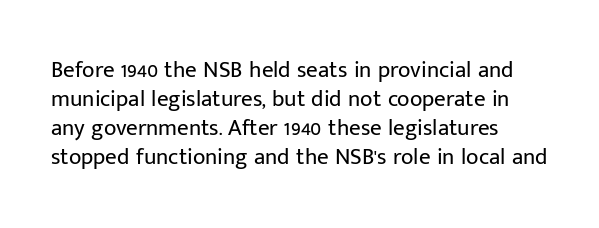
On a weight scale, this lands at 450 or below. This rendering features lettering with no underline. How would I describe the line gaps? Plain and ordinary. Characters follow at the spacing the type designer built in.
